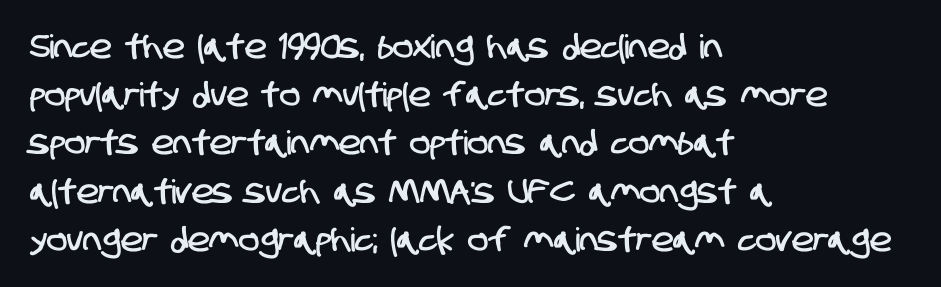
Type style note: lacks serifs. These lines are set flush left with a ragged right edge. One glance says typical: line gaps are just what's usual. Is the letter spacing exaggerated? No — it looks like the ordinary default. The rendering uses natural spacing where letterforms have individual widths. The specimen omits any rule beneath the text block's lines.
